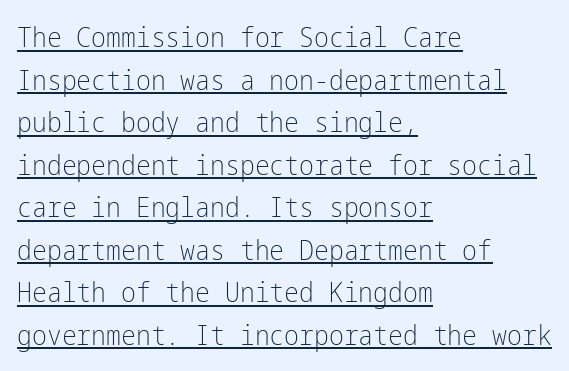
The lettering holds an erect, upright posture throughout. Words appear dense and cohesive because spacing is normal. The strokes carry an ordinary text weight at most. Alignment: flush left. Successive baselines arrive at the customary interval. Like a heading marked for emphasis, these lines bear an underscore.
